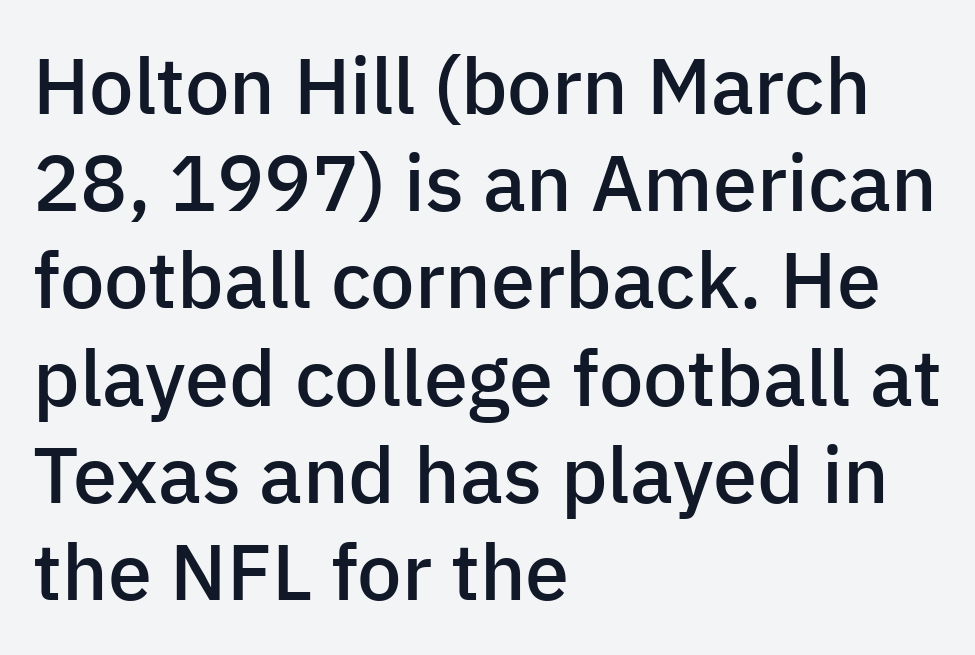
Nope, not italic — everything's standing straight. The line texture is even and compact thanks to regular tracking. The font is running at a semibold setting, under full bold. Type without underlining. Character widths vary here, with narrow letters taking less room than wide ones. The text was rendered using a sans face with plain stroke endings.
